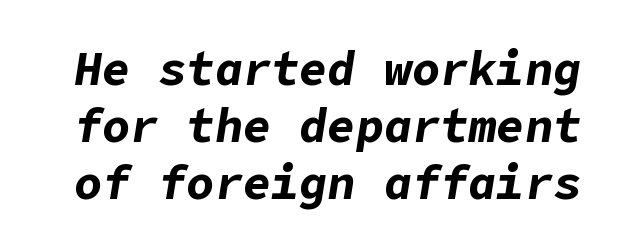
Q: Is the text bold? A: Yes.
Q: Is the text italic (slanted)? A: Yes, it leans right by about 9 degrees.
Q: Is the text underlined? A: No.
Q: Is the spacing between letters normal or unusually wide? A: Normal.
Q: Width (condensed, normal, or wide)? A: Normal.
Q: Stroke contrast? A: Low.
Q: x-height? A: Medium.
